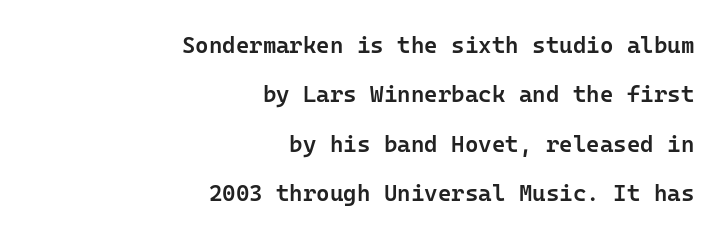
The image shows 23 px text type, upright; set right-aligned, loose line spacing (2.15x), normal letter spacing, not underlined.
